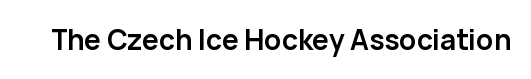
Q: Is the text bold? A: Yes.
Q: Is the text italic (slanted)? A: No, it is upright.
Q: Is the typeface a serif or a sans-serif typeface? A: Sans-serif.
Q: Is the text underlined? A: No.
Q: Is the spacing between letters normal or unusually wide? A: Normal.
Q: Width (condensed, normal, or wide)? A: Normal.
Q: Stroke contrast? A: Low.
Q: x-height? A: Medium.
Q: Monospaced? A: No.
